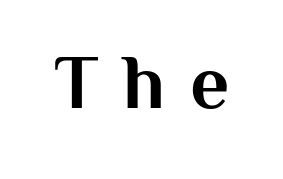
The characters look thick and weighty, a clear bold. I'd call this a sans setting — the letters go barefoot. Every character sits straight up, as roman type does. Note the varied advance widths — an 'i' is clearly narrower than an 'm'.
